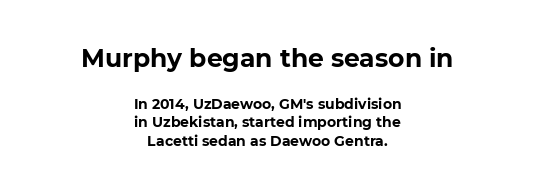
A roman cut, with each character standing at attention. Spacing between characters is what you'd get straight out of the box. Weight: bold. Summary of vertical rhythm: regular, with standard interline spacing. The rendering positions every line midway between the sides.
